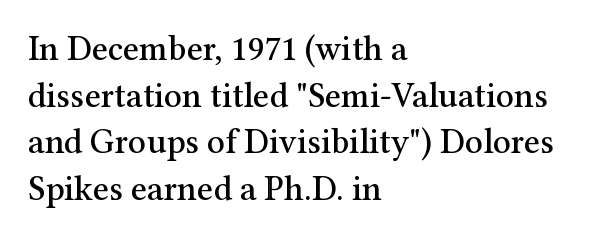
Type style note: has serifs. The rendering uses a moderate line-height, typical for paragraphs. The letters advance in unequal steps, a hallmark of proportional type. Quick note: underline off. Posture: vertical. This sample uses plain, unmodified letter spacing.
